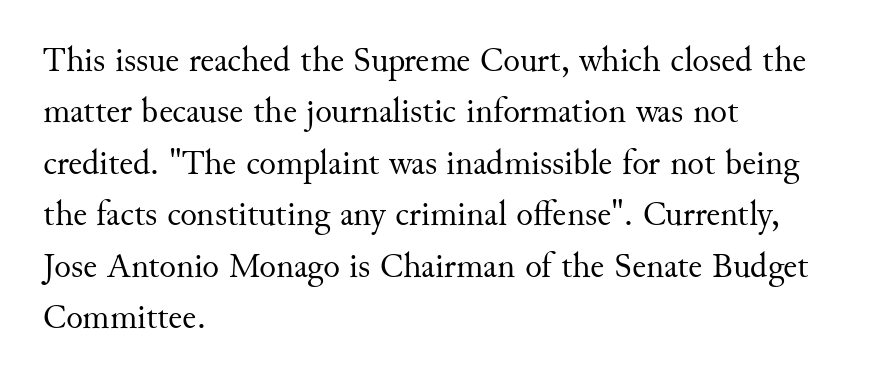
The face used here is rendered with its standard letterfit. The baseline area is clear. The rag falls on the right side of this text block. Ordinary non-slanted type is in use.
